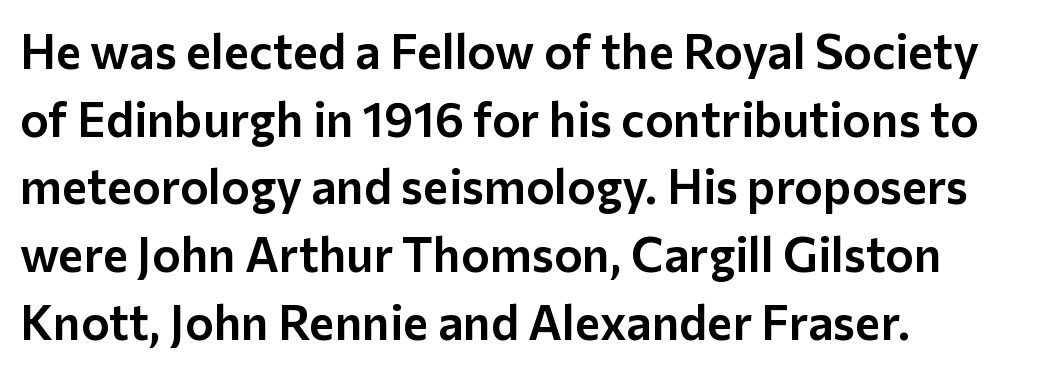
{"serif": "no", "italic": "no", "width": "normal", "stroke_contrast": "low", "x_height": "medium", "monospaced": "no", "underline": "no", "align": "left", "line_spacing": "normal", "line_spacing_ratio": 1.41, "letter_spacing": "normal", "letter_spacing_em": 0.0, "glyph_px": 48}
